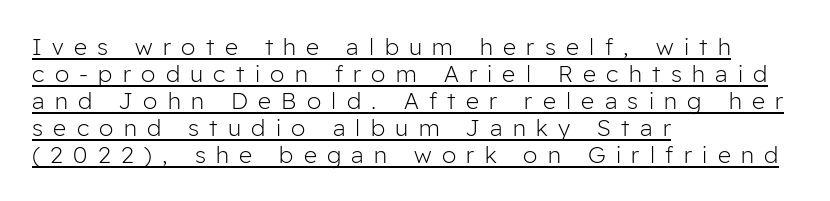
Q: Is the text bold? A: No.
Q: Is the text italic (slanted)? A: No, it is upright.
Q: Is the text underlined? A: Yes.
Q: How is the paragraph aligned? A: Left-aligned.
Q: Is the spacing between letters normal or unusually wide? A: Unusually wide.
